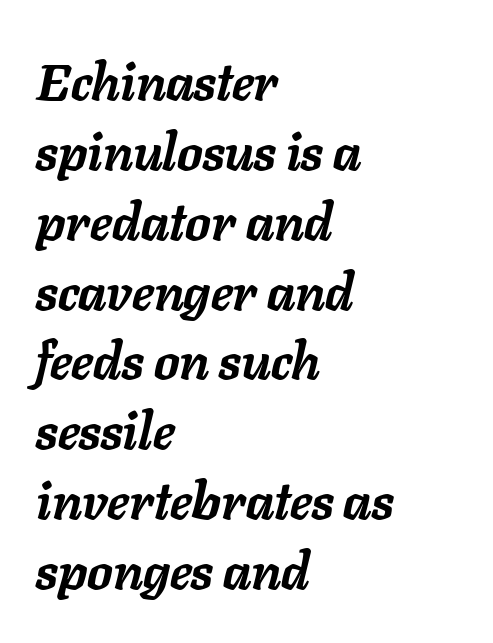
The image shows 51 px semibold type, italic (leaning right); set left-aligned, normal line spacing (1.37x), normal letter spacing, not underlined; low stroke contrast and a medium x-height.
